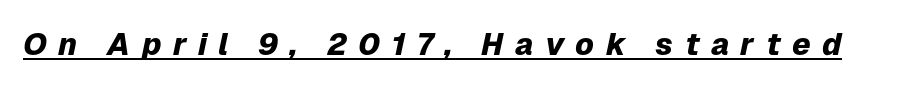
{"italic": "yes", "lean": "right", "slant_degrees": 12, "bold": "yes", "weight": "heavy", "width": "normal", "stroke_contrast": "low", "x_height": "medium", "monospaced": "no", "underline": "yes", "letter_spacing": "wide", "letter_spacing_em": 0.37, "glyph_px": 31}
